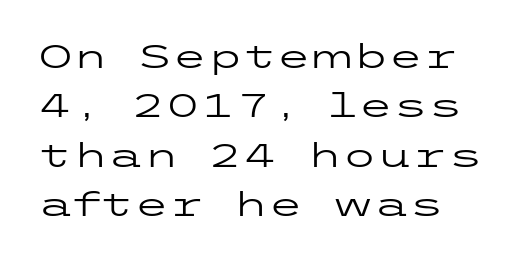
{"serif": "no", "italic": "no", "bold": "no", "weight": "regular", "width": "wide", "stroke_contrast": "low", "x_height": "medium", "underline": "no", "align": "left", "line_spacing": "normal", "line_spacing_ratio": 1.54, "letter_spacing": "normal", "letter_spacing_em": 0.0, "glyph_px": 32}
